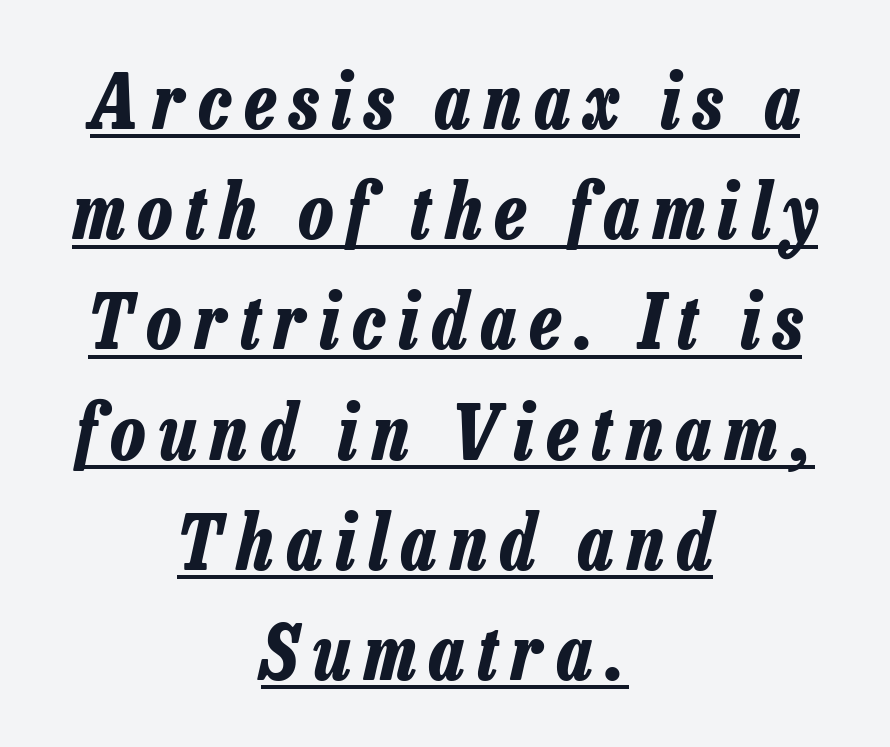
The image shows 76 px bold, condensed type, italic (leaning right); set centered, normal line spacing (1.45x), underlined; low stroke contrast and a medium x-height.
